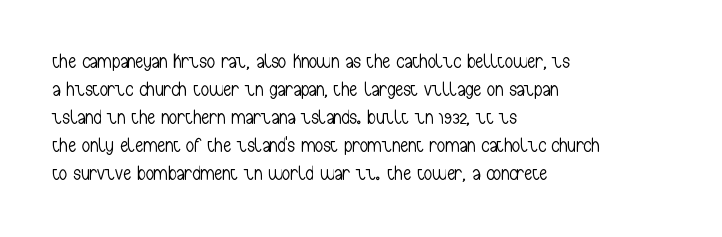
The image shows 20 px text type, upright; set left-aligned, normal line spacing (1.4x), normal letter spacing, not underlined.
